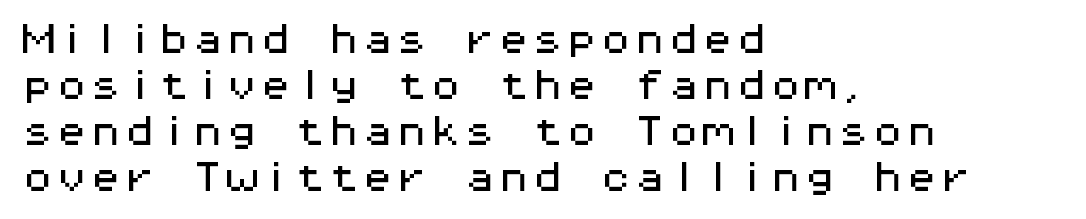
The image shows 34 px wide sans-serif type, upright, monospaced; set left-aligned, normal line spacing (1.35x), normal letter spacing, not underlined; medium stroke contrast and a medium x-height.
